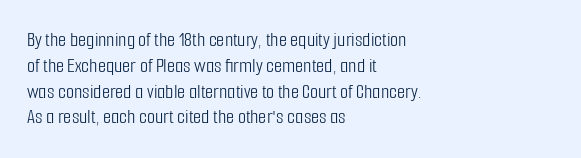
The image shows 21 px text type, upright; set left-aligned, line spacing 1.23x, normal letter spacing, not underlined.
